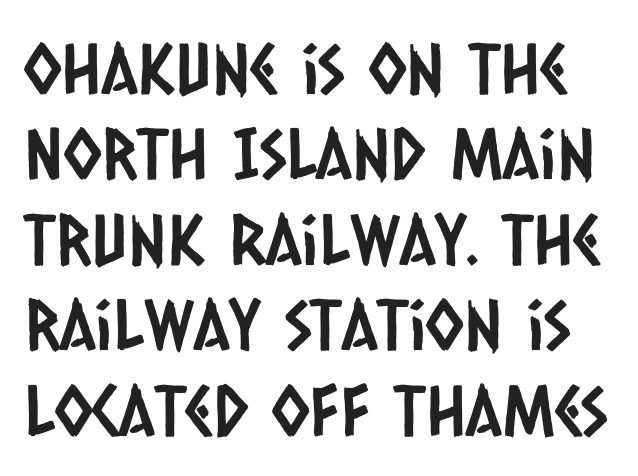
Q: Is the typeface a serif or a sans-serif typeface? A: Sans-serif.
Q: Is the text underlined? A: No.
Q: Is the spacing between letters normal or unusually wide? A: Normal.
Q: Width (condensed, normal, or wide)? A: Condensed.
Q: Stroke contrast? A: Low.
Q: x-height? A: Large.
Q: Monospaced? A: No.
